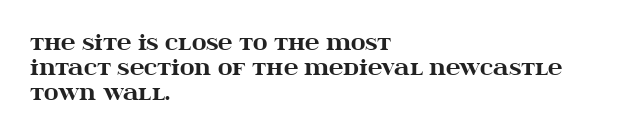
{"italic": "no", "bold": "yes", "underline": "no", "align": "left", "line_spacing": "normal", "line_spacing_ratio": 1.26, "letter_spacing": "normal", "letter_spacing_em": 0.0, "glyph_px": 20}
